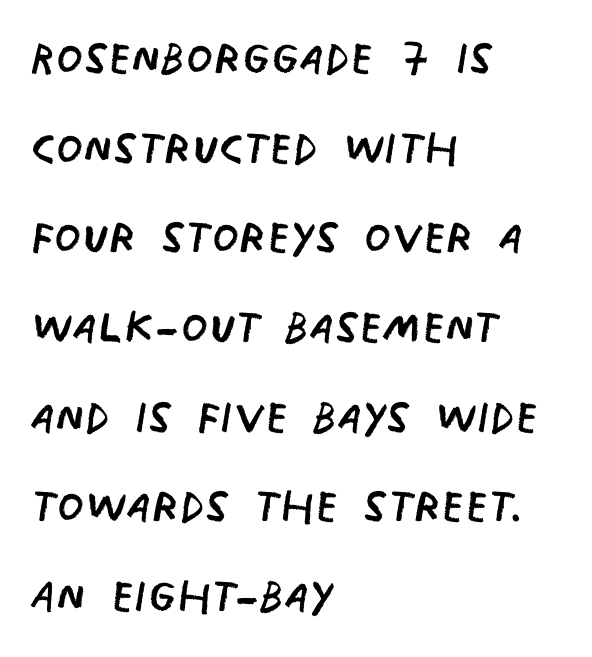
The image shows 61 px regular-weight, condensed sans-serif type; set left-aligned, normal line spacing (1.47x), normal letter spacing, not underlined; low stroke contrast and a large x-height.
